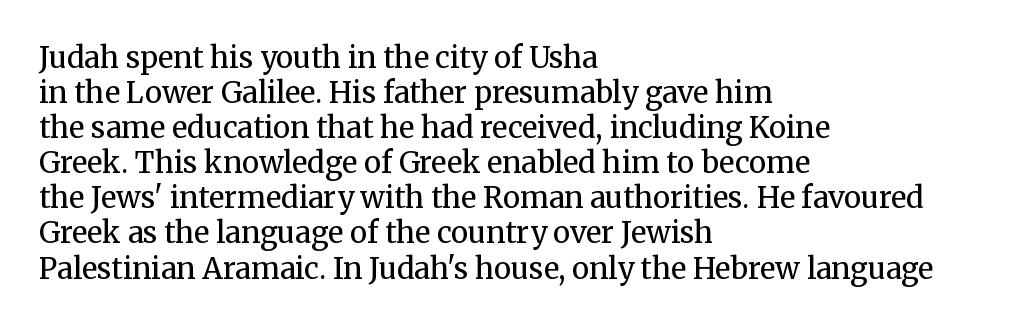
Inter-character spacing is left at the font's built-in metrics. Has an underline been added? It has not. Is there any slant? The stems are plumb. The rendering shows small feet on the letterforms — a serif design.
